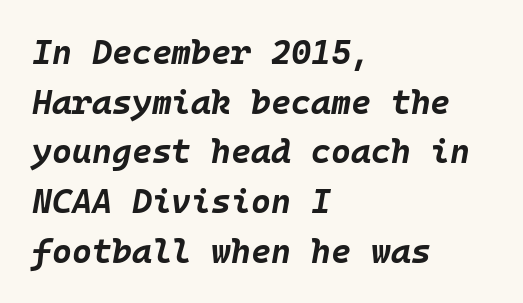
The image shows 34 px bold type, italic (leaning right), monospaced; set left-aligned, normal line spacing (1.46x), normal letter spacing, not underlined; low stroke contrast and a large x-height.
